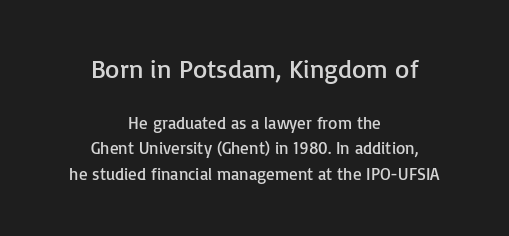
Unlike italic type, these characters show no tilt at all. The typesetting does not lean heavy: it is not bold. Leading: standard. Top chunk: large. Bottom chunk: small. A centered setting, common on invitations and titles, is used for this passage.
